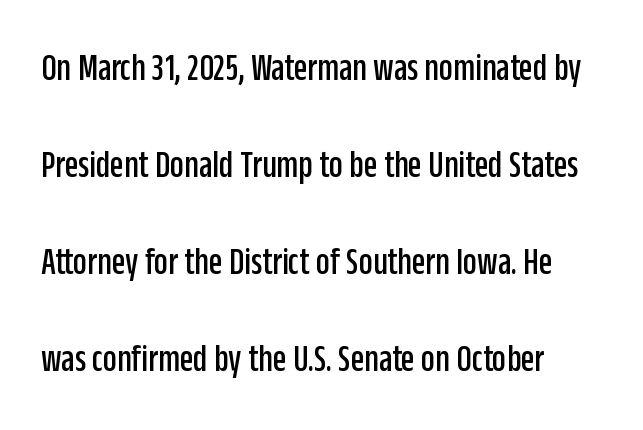
The image shows 39 px condensed sans-serif type, upright; set left-aligned, loose line spacing (2.49x), normal letter spacing, not underlined; low stroke contrast and a large x-height.
